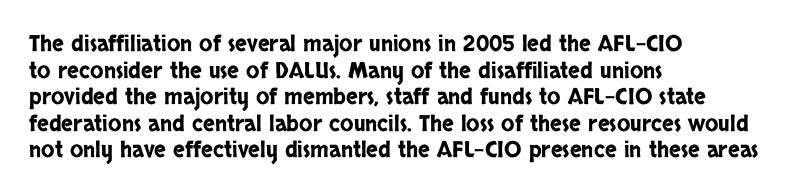
Q: Is the text italic (slanted)? A: No, it is upright.
Q: Is the text underlined? A: No.
Q: How is the paragraph aligned? A: Left-aligned.
Q: Is the spacing between letters normal or unusually wide? A: Normal.
